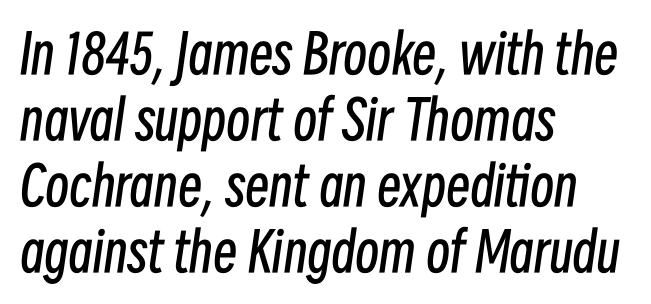
The image shows 54 px regular-weight, condensed type, italic (leaning right); set left-aligned, line spacing 1.22x, normal letter spacing, not underlined; low stroke contrast and a medium x-height.
